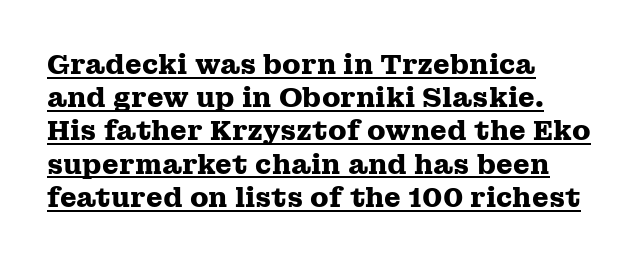
The image shows 27 px bold type, upright; set left-aligned, line spacing 1.23x, normal letter spacing, underlined.
